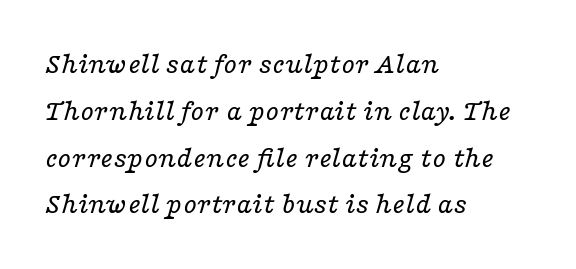
The image shows 31 px regular-weight, wide serif type, italic (leaning right); set left-aligned, normal line spacing (1.51x), normal letter spacing, not underlined; low stroke contrast and a medium x-height.
